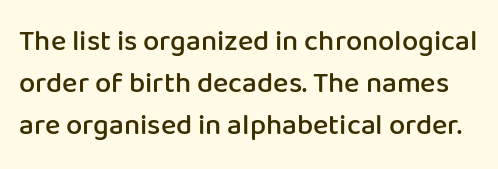
Q: Is the text bold? A: Semi-bold.
Q: Is the text italic (slanted)? A: No, it is upright.
Q: Is the typeface a serif or a sans-serif typeface? A: Sans-serif.
Q: Is the text underlined? A: No.
Q: Is the spacing between letters normal or unusually wide? A: Normal.
Q: Is the spacing between lines tight, normal or loose? A: Normal.
Q: Width (condensed, normal, or wide)? A: Normal.
Q: Stroke contrast? A: Low.
Q: x-height? A: Medium.
Q: Monospaced? A: No.
